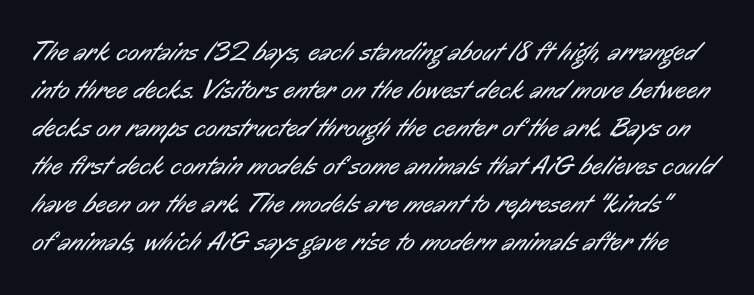
Q: Is the text bold? A: No.
Q: Is the text underlined? A: No.
Q: Is the spacing between letters normal or unusually wide? A: Normal.
Q: Is the spacing between lines tight, normal or loose? A: Normal.
